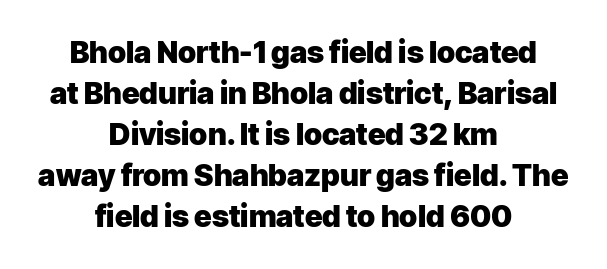
The image shows 30 px heavy sans-serif type, upright; set centered, normal line spacing (1.37x), normal letter spacing, not underlined; low stroke contrast and a medium x-height.
